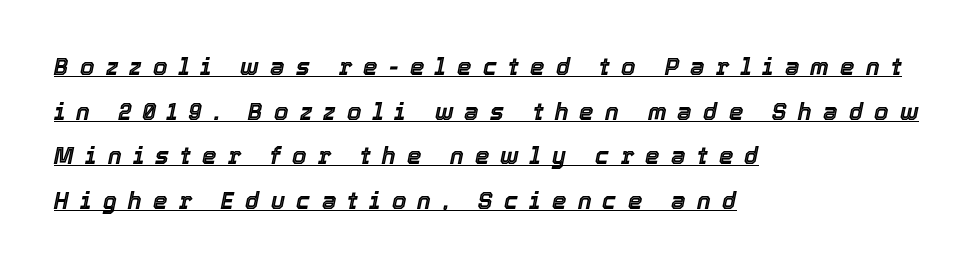
The passage shown has open, widely tracked lettering throughout. The glyphs are accompanied by a horizontal stroke just below them. Is there much room between lines? Yes — plenty of vertical air separates them. Notice how the stems are inclined rather than vertical — that's the hallmark of italics.
